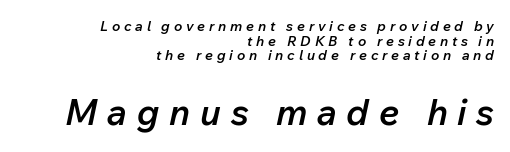
Q: Is the text bold? A: Semi-bold.
Q: Is the text italic (slanted)? A: Yes, it leans right by about 12 degrees.
Q: Is the text underlined? A: No.
Q: How is the paragraph aligned? A: Right-aligned.
Q: Is the spacing between letters normal or unusually wide? A: Unusually wide.
Q: Is the spacing between lines tight, normal or loose? A: Tight.
Q: Which block of text is set in a larger size, the first (top) or the second (bottom)? A: The second (bottom) one.
Q: Width (condensed, normal, or wide)? A: Normal.
Q: Stroke contrast? A: Low.
Q: x-height? A: Medium.
Q: Monospaced? A: No.
